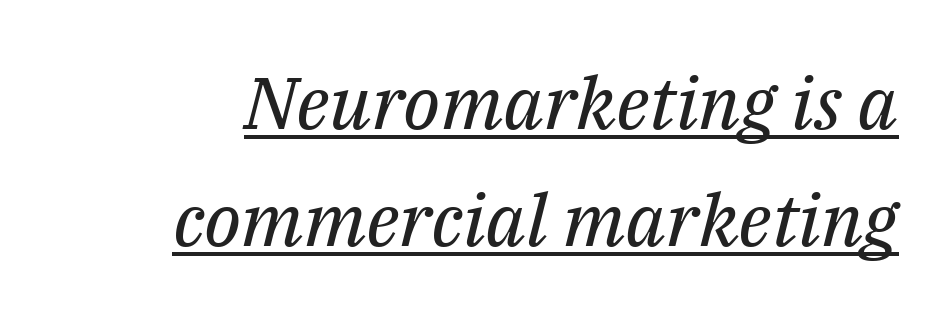
{"serif": "yes", "italic": "yes", "lean": "right", "slant_degrees": 14, "bold": "no", "weight": "regular", "width": "normal", "stroke_contrast": "medium", "x_height": "medium", "monospaced": "no", "underline": "yes", "line_spacing": "normal", "line_spacing_ratio": 1.6, "letter_spacing": "normal", "letter_spacing_em": 0.0, "glyph_px": 73}
